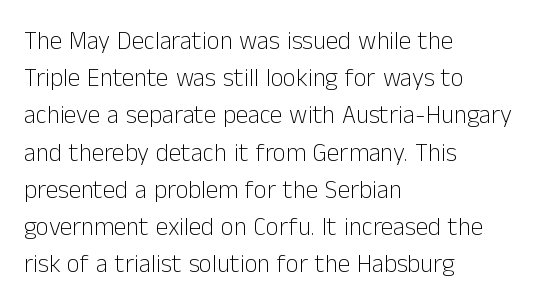
Q: Is the text bold? A: No.
Q: Is the text italic (slanted)? A: No, it is upright.
Q: Is the text underlined? A: No.
Q: How is the paragraph aligned? A: Left-aligned.
Q: Is the spacing between letters normal or unusually wide? A: Normal.
Q: Is the spacing between lines tight, normal or loose? A: Normal.
